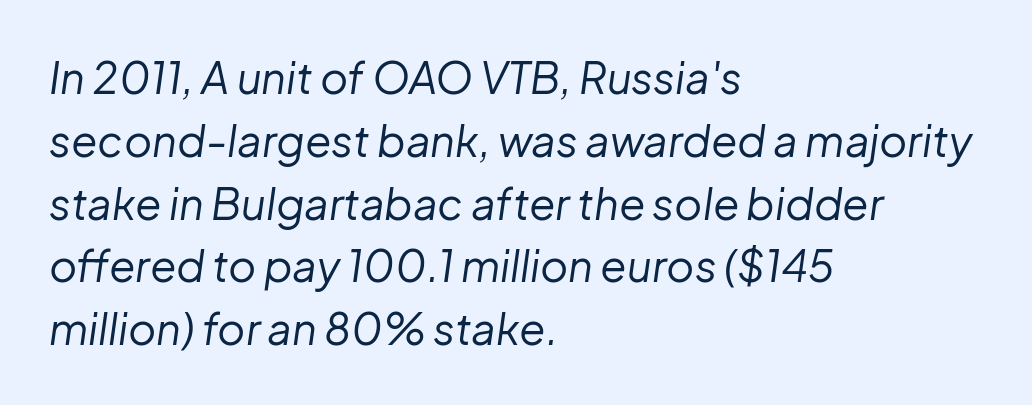
The typesetting does not lean heavy: it is not bold. Each letter keeps its own natural width here, so spacing adapts to shape. Letter spacing: default. Would a proofreader flag this as italicized? Yes. The space between consecutive lines is moderate.
